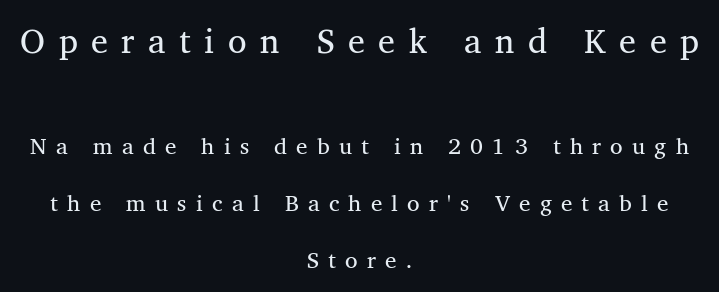
{"serif": "yes", "italic": "no", "bold": "no", "weight": "regular", "width": "normal", "stroke_contrast": "medium", "x_height": "medium", "monospaced": "no", "underline": "no", "align": "center", "line_spacing": "loose", "line_spacing_ratio": 2.49, "letter_spacing": "wide", "letter_spacing_em": 0.4, "larger_block": "first", "size_ratio": 1.48, "glyph_px": 34}
